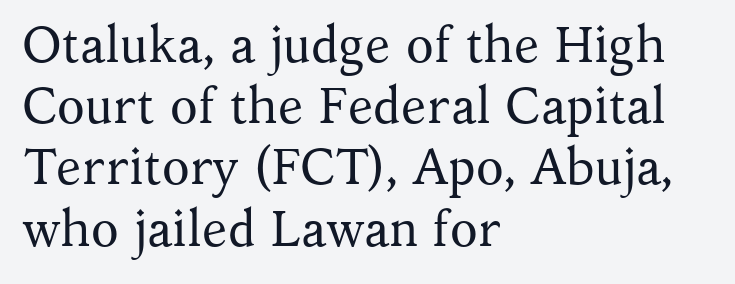
{"serif": "yes", "italic": "no", "bold": "no", "weight": "regular", "width": "normal", "stroke_contrast": "medium", "x_height": "medium", "monospaced": "no", "underline": "no", "align": "left", "line_spacing_ratio": 1.2, "letter_spacing": "normal", "letter_spacing_em": 0.0, "glyph_px": 51}
